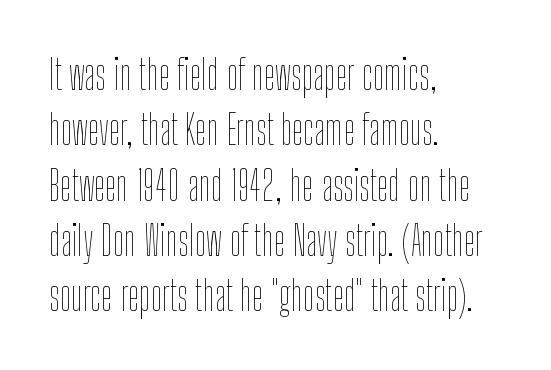
Q: Is the text bold? A: No.
Q: Is the text italic (slanted)? A: No, it is upright.
Q: Is the text underlined? A: No.
Q: How is the paragraph aligned? A: Left-aligned.
Q: Is the spacing between letters normal or unusually wide? A: Normal.
Q: Is the spacing between lines tight, normal or loose? A: Normal.
Q: Width (condensed, normal, or wide)? A: Condensed.
Q: Stroke contrast? A: Low.
Q: x-height? A: Medium.
Q: Monospaced? A: No.
